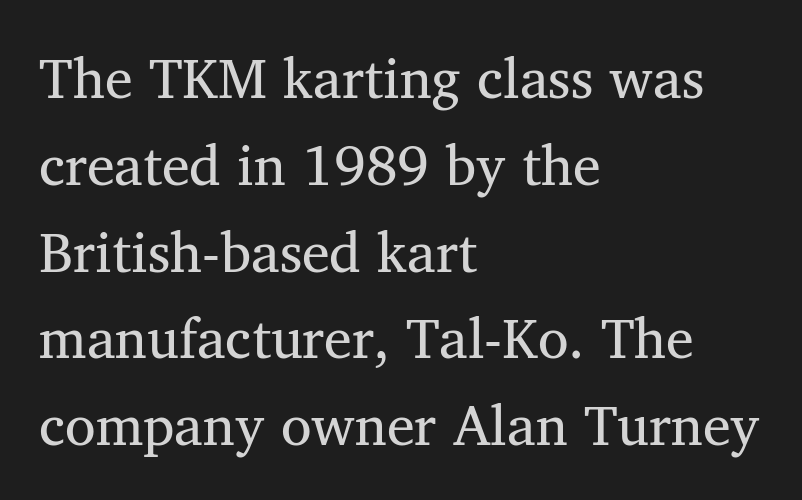
One-word summary of the alignment: left. It's the straight-up-and-down kind of type. Check where the strokes stop: tiny serifs finish them off. Regarding leading, the lines here are spaced in the standard way. Students, note that the glyphs here touch the page at normal intervals.
